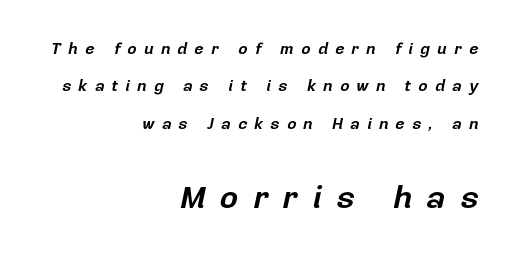
Q: Is the text bold? A: Yes.
Q: Is the text italic (slanted)? A: Yes, it leans right by about 12 degrees.
Q: Is the text underlined? A: No.
Q: How is the paragraph aligned? A: Right-aligned.
Q: Is the spacing between letters normal or unusually wide? A: Unusually wide.
Q: Is the spacing between lines tight, normal or loose? A: Loose.
Q: Which block of text is set in a larger size, the first (top) or the second (bottom)? A: The second (bottom) one.
Q: Width (condensed, normal, or wide)? A: Normal.
Q: Stroke contrast? A: Low.
Q: x-height? A: Medium.
Q: Monospaced? A: No.
